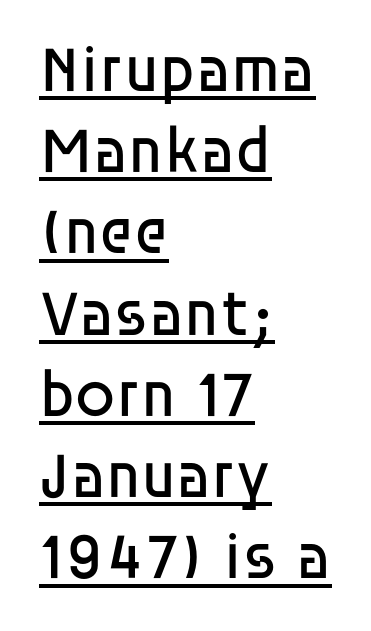
The image shows 65 px regular-weight sans-serif type, upright; set left-aligned, normal line spacing (1.25x), normal letter spacing, underlined; low stroke contrast and a large x-height.
